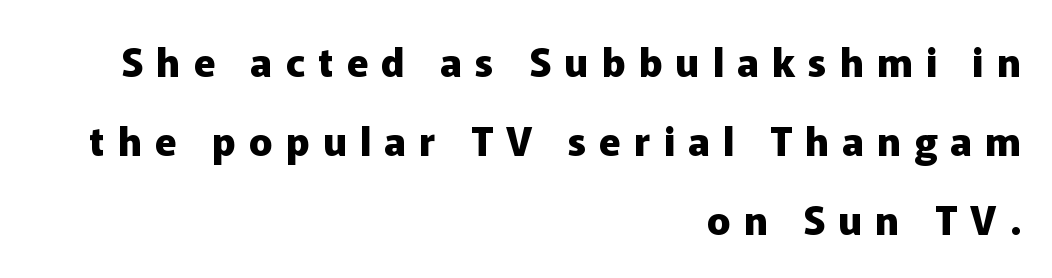
Q: Is the text bold? A: Yes.
Q: Is the text italic (slanted)? A: No, it is upright.
Q: Is the typeface a serif or a sans-serif typeface? A: Sans-serif.
Q: Is the text underlined? A: No.
Q: How is the paragraph aligned? A: Right-aligned.
Q: Is the spacing between letters normal or unusually wide? A: Unusually wide.
Q: Is the spacing between lines tight, normal or loose? A: Loose.
Q: Width (condensed, normal, or wide)? A: Normal.
Q: Stroke contrast? A: Low.
Q: x-height? A: Medium.
Q: Monospaced? A: No.
